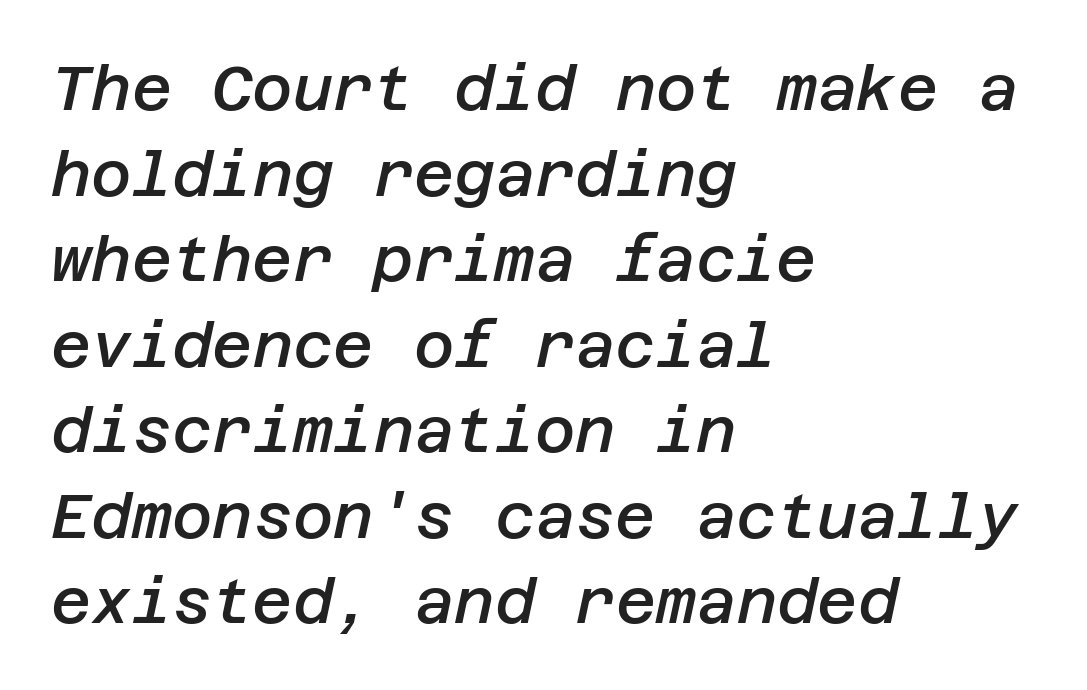
If you drew a line through each stem, it would be angled. Horizontal bands of white between lines are of average thickness. Descenders hang freely into open space. Weight check: semibold — heavier than regular, not quite bold. The face used here is rendered with its standard letterfit. In CSS terms this would be text-align: left.
